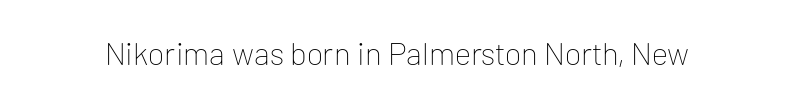
The image shows 32 px thin sans-serif type, upright; set normal letter spacing, not underlined; low stroke contrast and a medium x-height.
